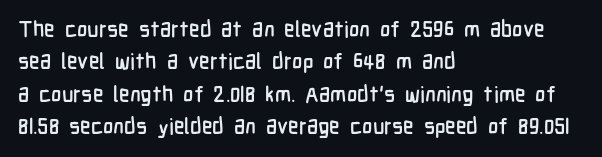
Bare-footed words on every line. The space between consecutive lines is moderate. Caption: standard tracking, unaltered. The lettering holds an erect, upright posture throughout. The text block is weighted toward the left margin, trailing off unevenly rightward.
